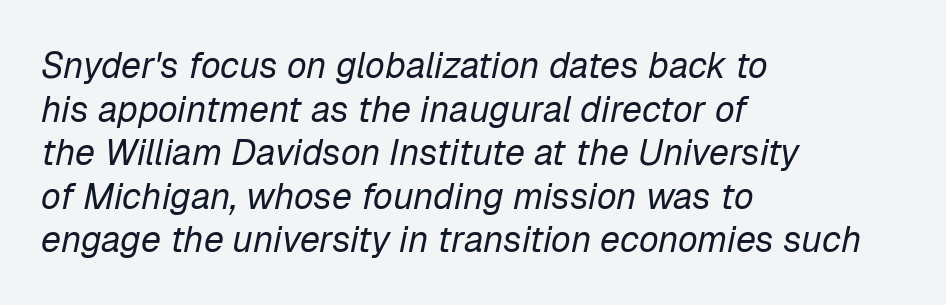
{"italic": "yes", "lean": "right", "slant_degrees": 12, "bold": "no", "weight": "regular", "width": "normal", "stroke_contrast": "low", "x_height": "medium", "monospaced": "no", "underline": "no", "align": "left", "line_spacing_ratio": 1.21, "letter_spacing": "normal", "letter_spacing_em": 0.0, "glyph_px": 36}
